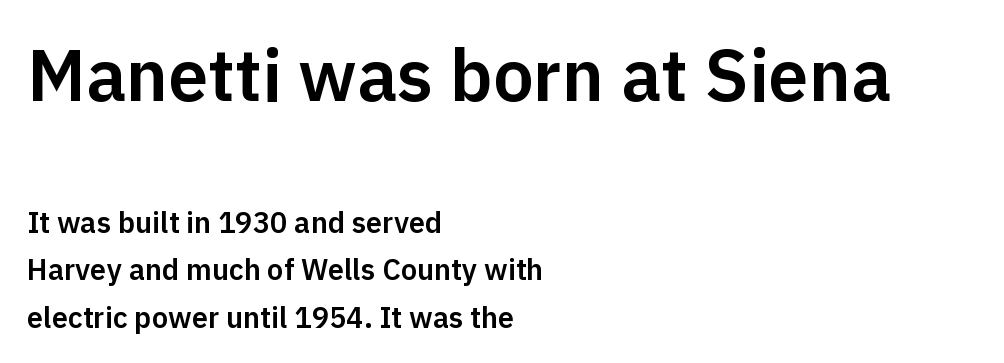
{"serif": "no", "italic": "no", "width": "normal", "stroke_contrast": "low", "x_height": "medium", "monospaced": "no", "underline": "no", "align": "left", "line_spacing": "normal", "line_spacing_ratio": 1.64, "letter_spacing": "normal", "letter_spacing_em": 0.0, "larger_block": "first", "size_ratio": 2.48, "glyph_px": 72}
